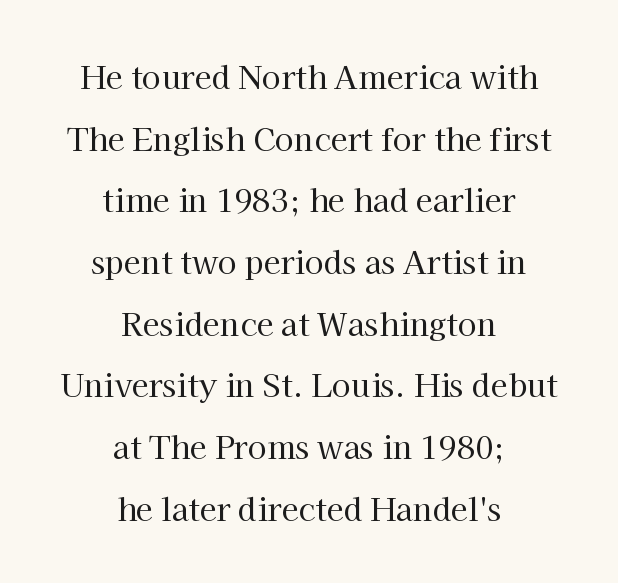
The letters advance in unequal steps, a hallmark of proportional type. A typesetter would mark this as roman, not italic. Is the type heavy? It reads as light-to-regular instead. The space beneath each line is pristine and unruled. Each new line begins a long way beneath the previous one.
